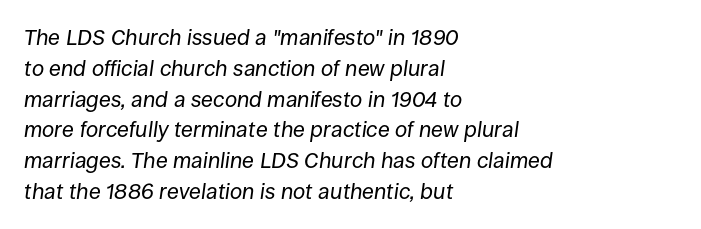
This rendering features lettering with no underline. Observe the ordinary spacing: letters are neighbours, not strangers. Tall strokes in this sample are angled rather than plumb. Does the copy run flush right? No — it runs flush left. No heavy texture on the line: the type isn't bold. Notice how descenders clear the ascenders below comfortably — that's standard leading.
